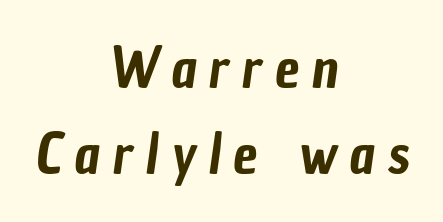
{"serif": "no", "width": "condensed", "stroke_contrast": "low", "x_height": "medium", "monospaced": "no", "underline": "no", "align": "center", "line_spacing": "normal", "line_spacing_ratio": 1.56, "letter_spacing": "wide", "letter_spacing_em": 0.23, "glyph_px": 55}
